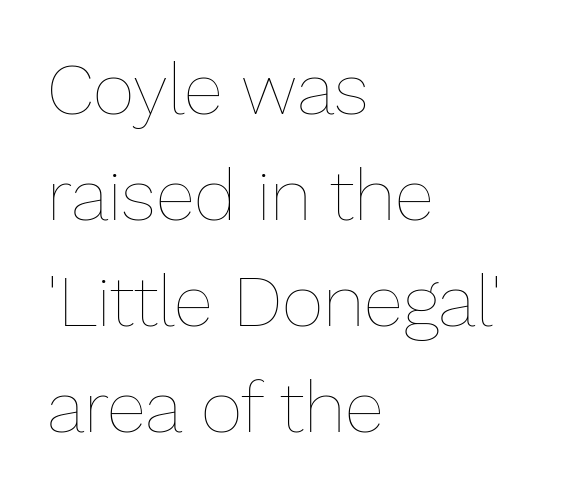
The image shows 72 px thin type, upright; set left-aligned, normal line spacing (1.47x), normal letter spacing, not underlined; low stroke contrast and a medium x-height.
